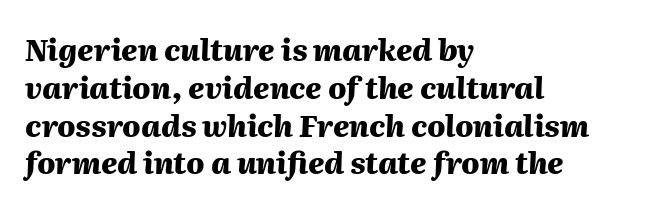
In terms of leading, this rendering sits right in the middle. Line starts are locked; line ends wander. Characters follow at the spacing the type designer built in. Emphasis-style slanted type is in use. Strokes here are thick enough to call this a true bold. The strip under each line holds only bare page.
